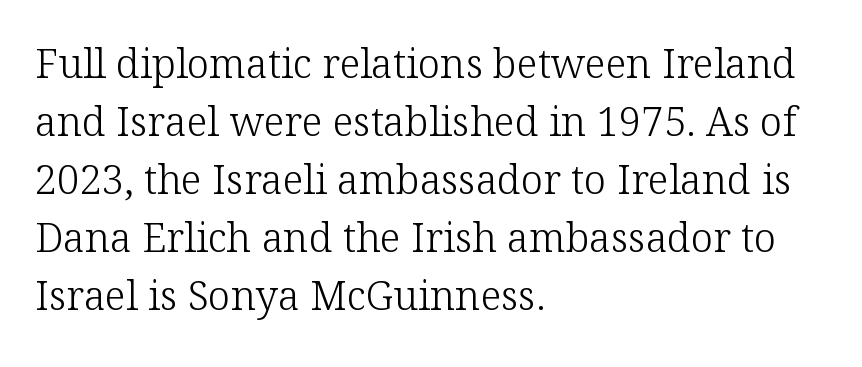
{"serif": "yes", "italic": "no", "bold": "no", "weight": "light", "width": "normal", "stroke_contrast": "low", "x_height": "medium", "monospaced": "no", "underline": "no", "align": "left", "line_spacing": "normal", "line_spacing_ratio": 1.45, "letter_spacing": "normal", "letter_spacing_em": 0.0, "glyph_px": 40}
